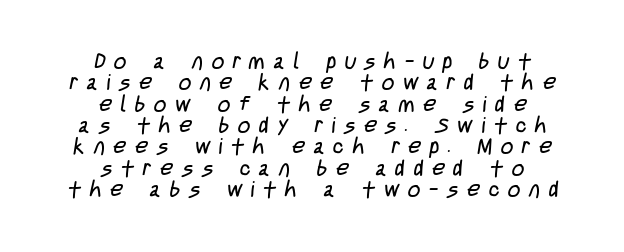
{"bold": "no", "underline": "no", "align": "center", "line_spacing": "tight", "line_spacing_ratio": 0.97, "letter_spacing": "wide", "letter_spacing_em": 0.39, "glyph_px": 22}
